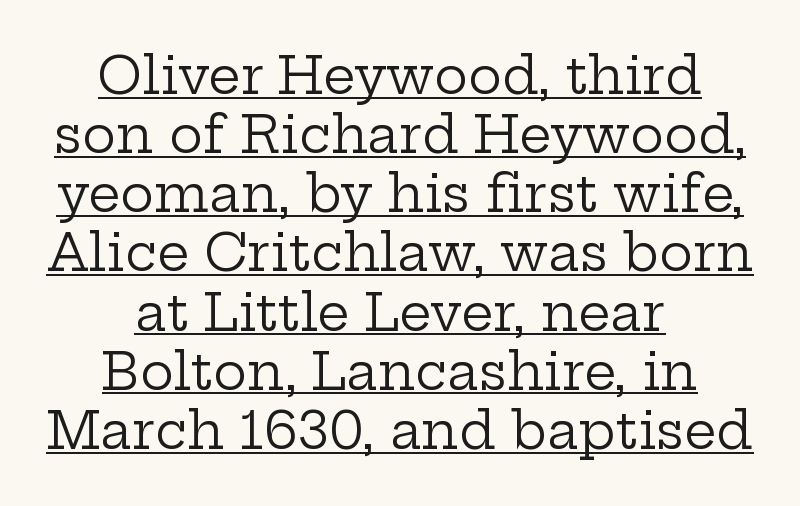
Does the type have serifs? Yes, each stem ends in a small foot. No italicization has been applied; the sample stays upright. This sample uses plain, unmodified letter spacing. The rendering uses natural spacing where letterforms have individual widths. Decoration check: the copy is underlined.
